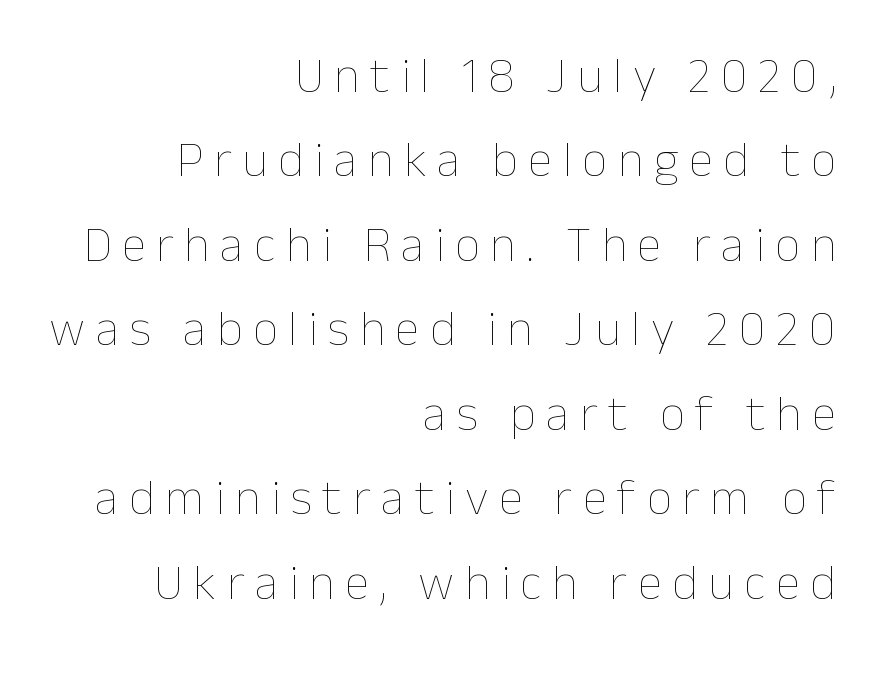
Words appear elongated and porous because spacing is wide. Upright lettering throughout. Right-aligned paragraph, ragged on the left. Varying glyph widths throughout — classic text-font behaviour. Leading matches the norm, producing a regular column. No letter is thick-stroked: the sample isn't bold.
